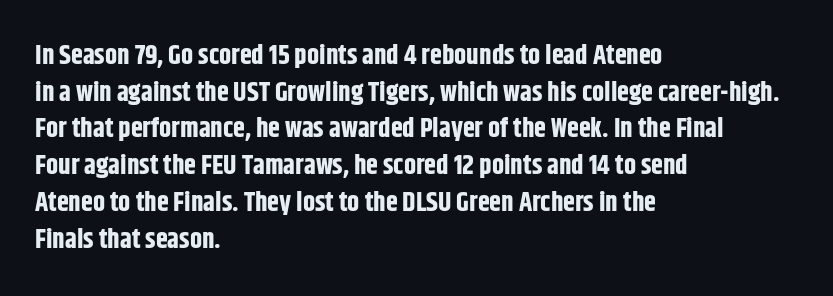
The image shows 27 px bold type, upright; set left-aligned, normal line spacing (1.36x), normal letter spacing, not underlined.
